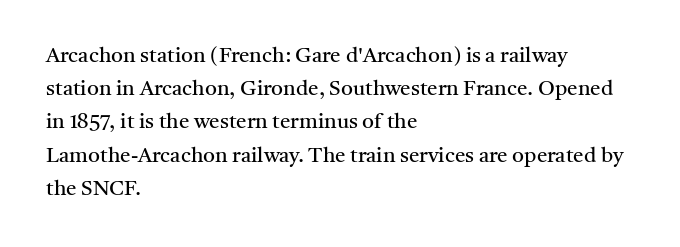
Q: Is the text bold? A: No.
Q: Is the text italic (slanted)? A: No, it is upright.
Q: Is the text underlined? A: No.
Q: How is the paragraph aligned? A: Left-aligned.
Q: Is the spacing between letters normal or unusually wide? A: Normal.
Q: Is the spacing between lines tight, normal or loose? A: Normal.
